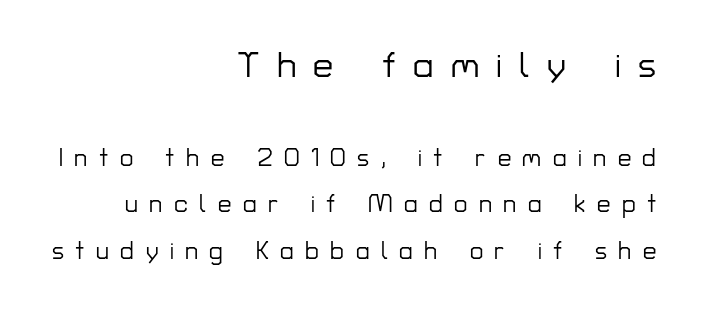
Q: Is the text italic (slanted)? A: No, it is upright.
Q: Is the typeface a serif or a sans-serif typeface? A: Sans-serif.
Q: Is the text underlined? A: No.
Q: How is the paragraph aligned? A: Right-aligned.
Q: Is the spacing between letters normal or unusually wide? A: Unusually wide.
Q: Is the spacing between lines tight, normal or loose? A: Loose.
Q: Which block of text is set in a larger size, the first (top) or the second (bottom)? A: The first (top) one.
Q: Width (condensed, normal, or wide)? A: Normal.
Q: Stroke contrast? A: Low.
Q: x-height? A: Medium.
Q: Monospaced? A: No.
